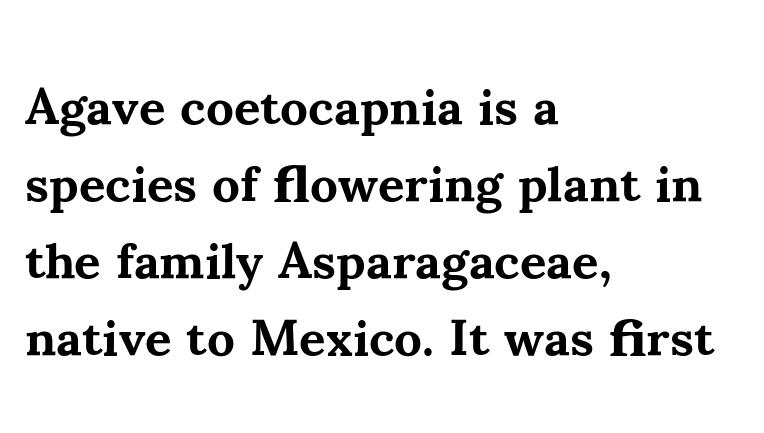
Q: Is the text bold? A: Yes.
Q: Is the text italic (slanted)? A: No, it is upright.
Q: Is the typeface a serif or a sans-serif typeface? A: Serif.
Q: Is the text underlined? A: No.
Q: How is the paragraph aligned? A: Left-aligned.
Q: Is the spacing between letters normal or unusually wide? A: Normal.
Q: Is the spacing between lines tight, normal or loose? A: Normal.
Q: Width (condensed, normal, or wide)? A: Normal.
Q: Stroke contrast? A: Medium.
Q: x-height? A: Small.
Q: Monospaced? A: No.
